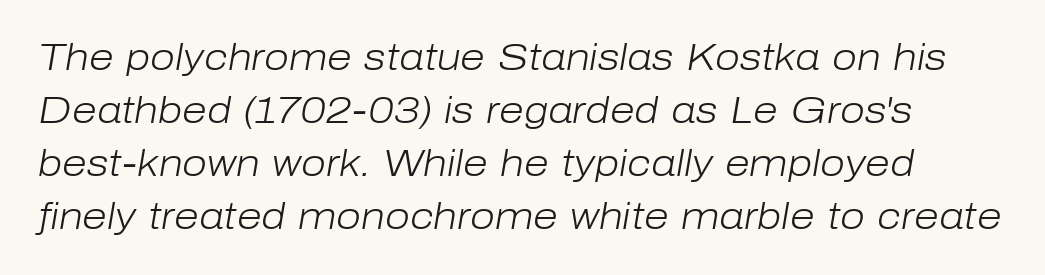
{"italic": "yes", "lean": "right", "slant_degrees": 10, "bold": "no", "weight": "light", "width": "normal", "stroke_contrast": "low", "x_height": "medium", "monospaced": "no", "underline": "no", "line_spacing": "normal", "line_spacing_ratio": 1.47, "letter_spacing": "normal", "letter_spacing_em": 0.0, "glyph_px": 36}
